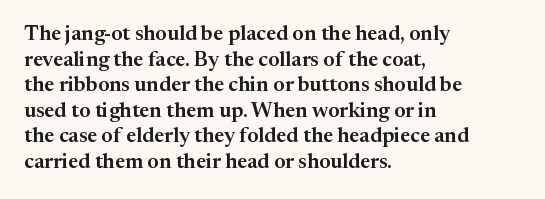
The image shows 21 px text type, upright; set left-aligned, line spacing 1.22x, normal letter spacing, not underlined.
